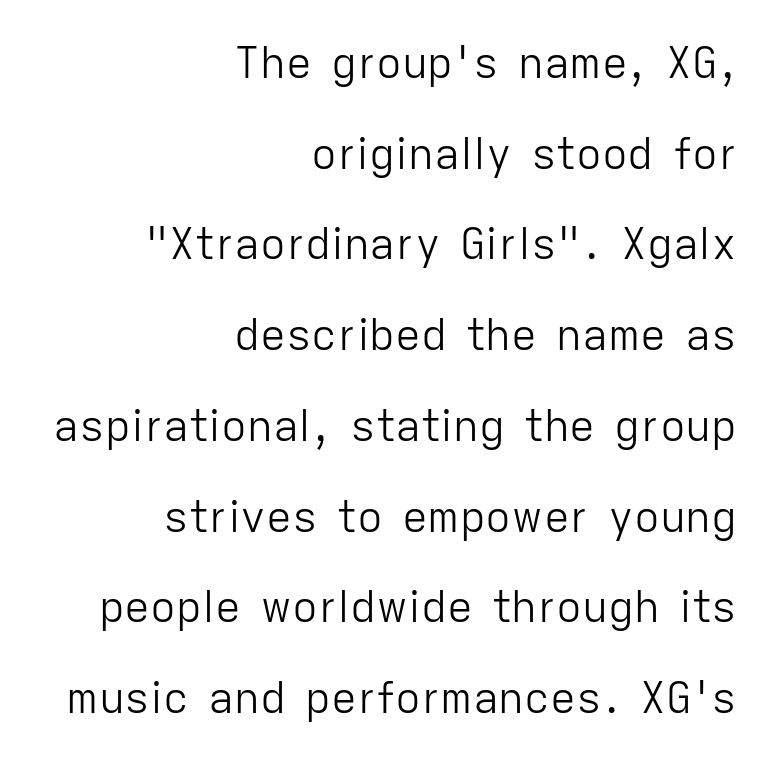
{"serif": "no", "italic": "no", "bold": "no", "weight": "light", "width": "normal", "stroke_contrast": "low", "x_height": "medium", "monospaced": "no", "underline": "no", "align": "right", "line_spacing": "loose", "line_spacing_ratio": 2.11, "letter_spacing": "normal", "letter_spacing_em": 0.0, "glyph_px": 43}
